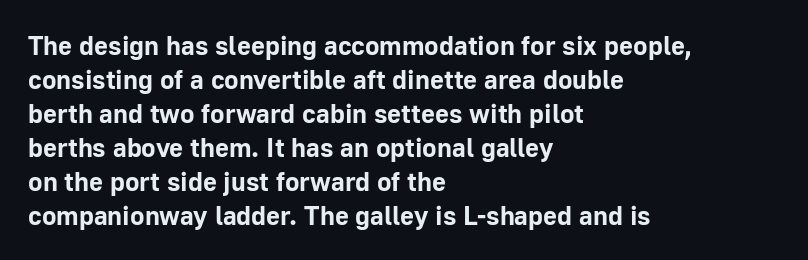
Q: Is the text bold? A: Yes.
Q: Is the text italic (slanted)? A: No, it is upright.
Q: Is the text underlined? A: No.
Q: How is the paragraph aligned? A: Left-aligned.
Q: Is the spacing between letters normal or unusually wide? A: Normal.
Q: Is the spacing between lines tight, normal or loose? A: Normal.
